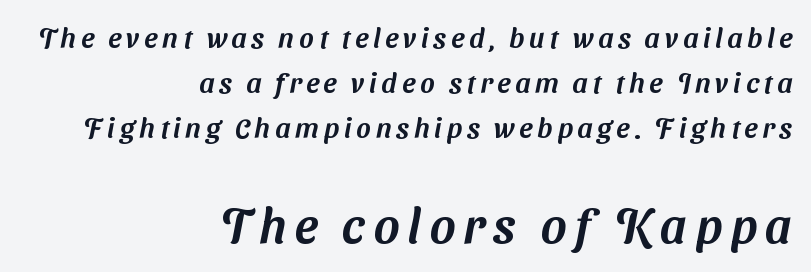
{"serif": "no", "width": "normal", "stroke_contrast": "medium", "x_height": "medium", "monospaced": "no", "underline": "no", "align": "right", "line_spacing": "normal", "line_spacing_ratio": 1.61, "larger_block": "second", "size_ratio": 1.75, "glyph_px": 49}
